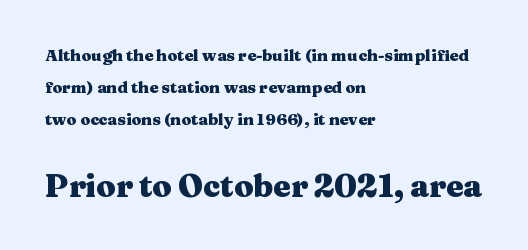
{"serif": "yes", "italic": "no", "bold": "yes", "weight": "heavy", "width": "wide", "stroke_contrast": "medium", "x_height": "medium", "monospaced": "no", "underline": "no", "align": "left", "line_spacing": "loose", "line_spacing_ratio": 2.0, "letter_spacing": "normal", "letter_spacing_em": 0.0, "larger_block": "second", "size_ratio": 1.94, "glyph_px": 31}
